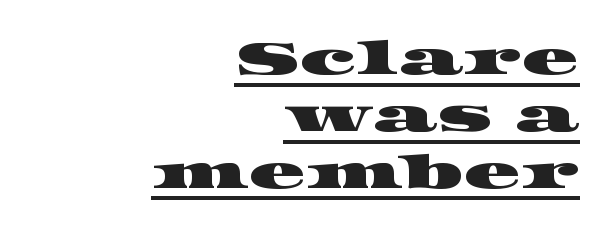
Q: Is the typeface a serif or a sans-serif typeface? A: Serif.
Q: Is the text underlined? A: Yes.
Q: How is the paragraph aligned? A: Right-aligned.
Q: Is the spacing between letters normal or unusually wide? A: Normal.
Q: Width (condensed, normal, or wide)? A: Wide.
Q: Stroke contrast? A: High.
Q: x-height? A: Large.
Q: Monospaced? A: No.
